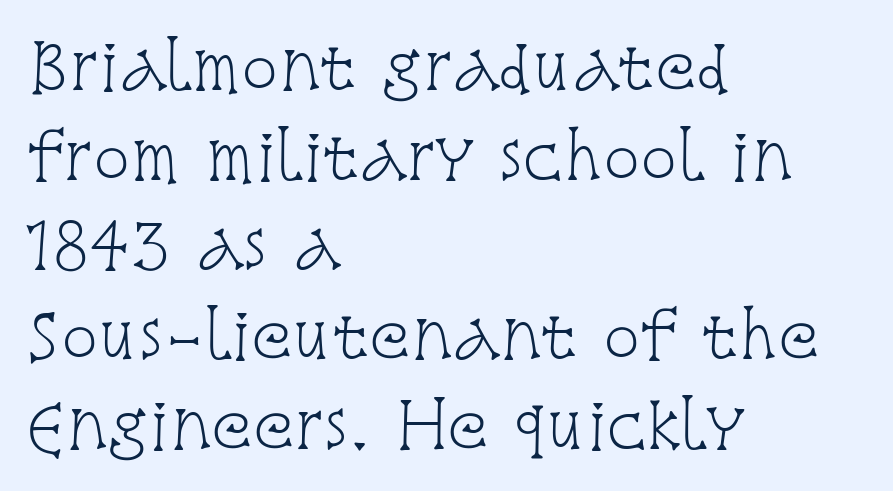
Tracking value appears to be zero — textbook default spacing. The type family on display is of the serif kind. The lettering holds an erect, upright posture throughout. Quick note: interline space is typical. The passage shown is typed in a proportional face where columns would drift. Does the copy run flush right? No — it runs flush left.
